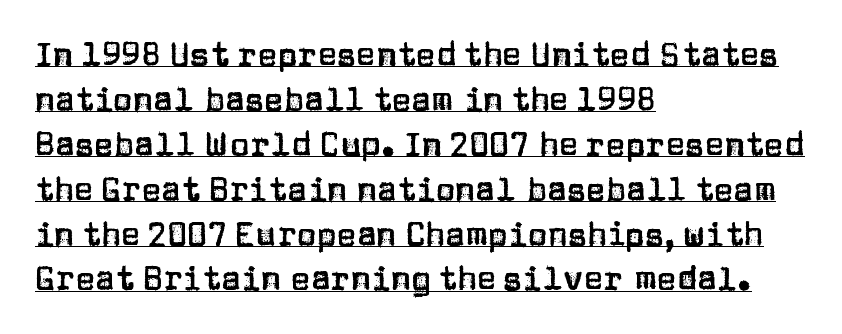
Q: Is the text italic (slanted)? A: No, it is upright.
Q: Is the typeface a serif or a sans-serif typeface? A: Sans-serif.
Q: Is the text underlined? A: Yes.
Q: How is the paragraph aligned? A: Left-aligned.
Q: Is the spacing between letters normal or unusually wide? A: Normal.
Q: Is the spacing between lines tight, normal or loose? A: Normal.
Q: Width (condensed, normal, or wide)? A: Normal.
Q: Stroke contrast? A: Low.
Q: x-height? A: Large.
Q: Monospaced? A: No.
